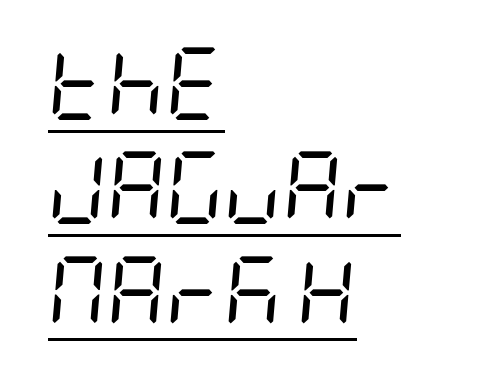
The image shows 72 px regular-weight, condensed type, italic (leaning right); set left-aligned, normal line spacing (1.45x), normal letter spacing, underlined; low stroke contrast and a large x-height.
